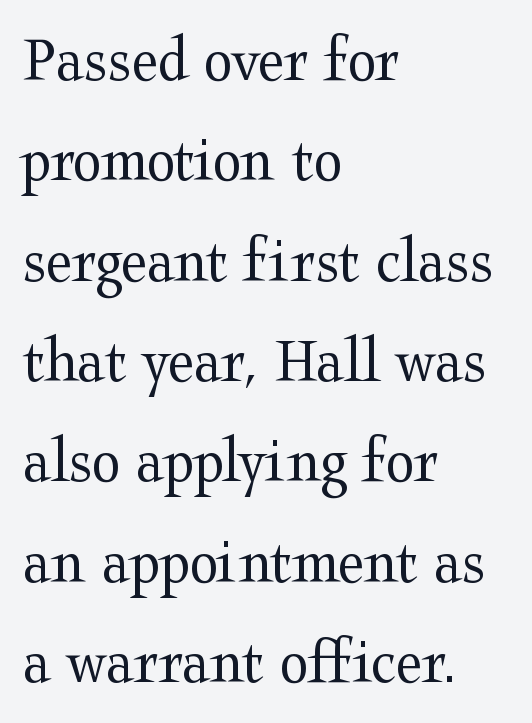
The image shows 66 px regular-weight, wide serif type, upright; set left-aligned, normal line spacing (1.52x), normal letter spacing, not underlined; medium stroke contrast and a medium x-height.
